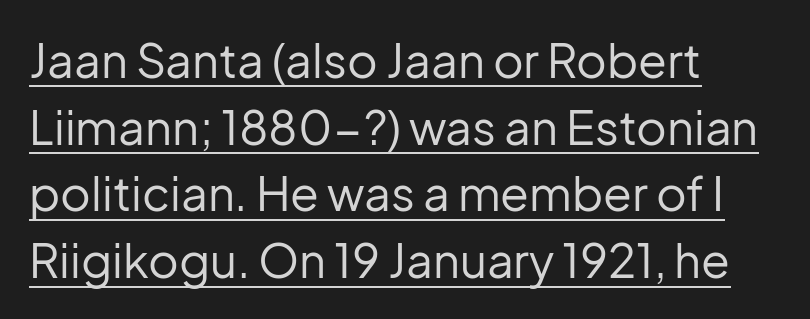
Does the leading feel generous? No, just average. The glyphs are accompanied by a horizontal stroke just below them. The weight would be labelled regular, book, light, or lighter still. Notice how the passage keeps a crisp vertical edge on the left only. These lines were composed using upright roman letters.
